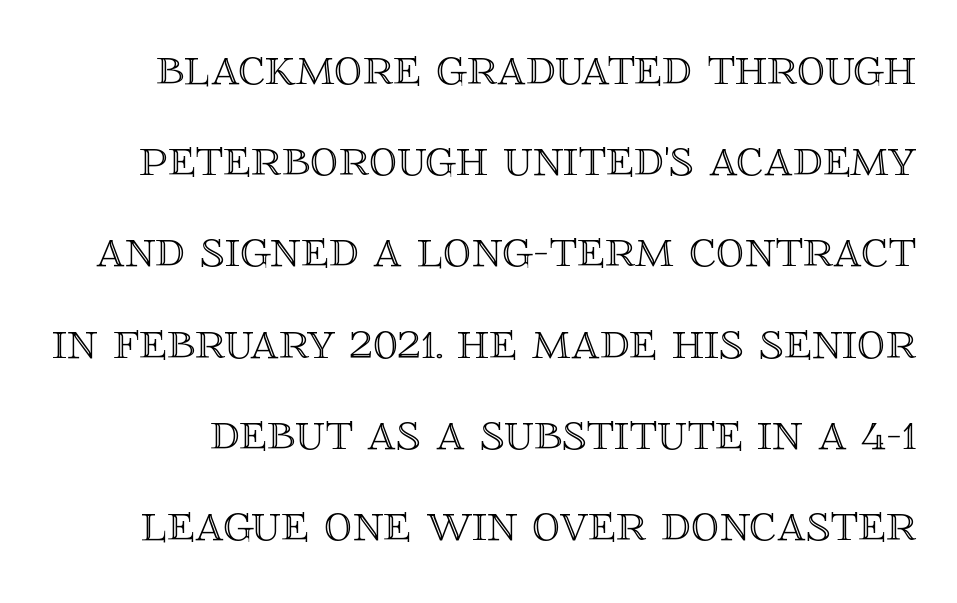
It's the straight-up-and-down kind of type. Quick note: interline space is typical. The letterforms sit shoulder to shoulder at normal distance. Underline: absent.
